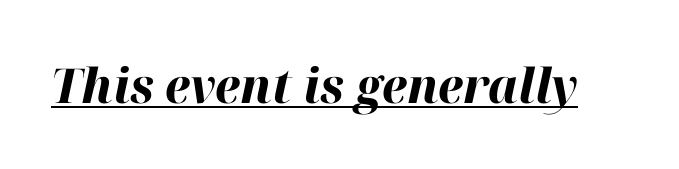
Q: Is the text bold? A: Yes.
Q: Is the text italic (slanted)? A: Yes, it leans right by about 12 degrees.
Q: Is the text underlined? A: Yes.
Q: Is the spacing between letters normal or unusually wide? A: Normal.
Q: Width (condensed, normal, or wide)? A: Normal.
Q: Stroke contrast? A: High.
Q: x-height? A: Medium.
Q: Monospaced? A: No.
